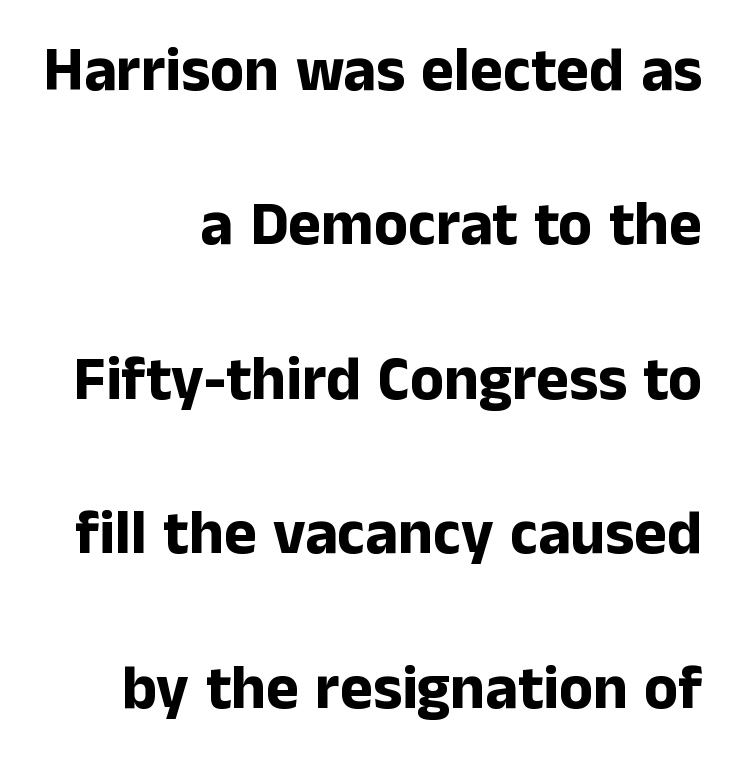
Q: Is the text bold? A: Yes.
Q: Is the text italic (slanted)? A: No, it is upright.
Q: Is the typeface a serif or a sans-serif typeface? A: Sans-serif.
Q: Is the text underlined? A: No.
Q: How is the paragraph aligned? A: Right-aligned.
Q: Is the spacing between letters normal or unusually wide? A: Normal.
Q: Is the spacing between lines tight, normal or loose? A: Loose.
Q: Width (condensed, normal, or wide)? A: Normal.
Q: Stroke contrast? A: Low.
Q: x-height? A: Medium.
Q: Monospaced? A: No.
